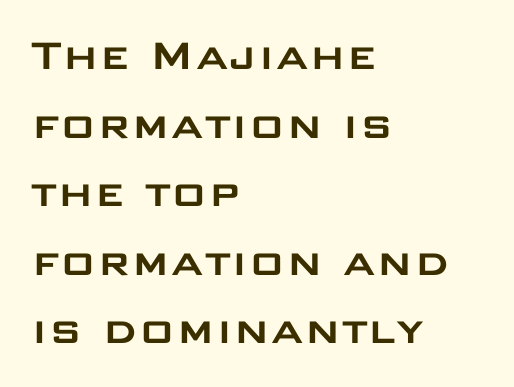
Q: Is the text italic (slanted)? A: No, it is upright.
Q: Is the typeface a serif or a sans-serif typeface? A: Sans-serif.
Q: Is the text underlined? A: No.
Q: How is the paragraph aligned? A: Left-aligned.
Q: Is the spacing between letters normal or unusually wide? A: Normal.
Q: Is the spacing between lines tight, normal or loose? A: Normal.
Q: Width (condensed, normal, or wide)? A: Wide.
Q: Stroke contrast? A: Low.
Q: x-height? A: Large.
Q: Monospaced? A: No.
